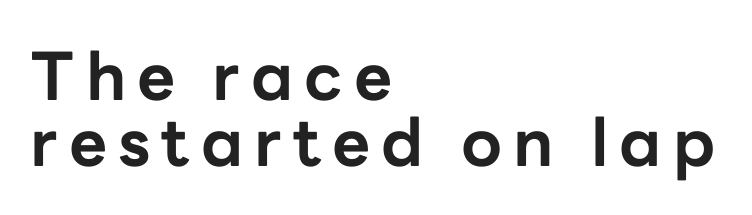
{"serif": "no", "italic": "no", "bold": "yes", "weight": "bold", "width": "normal", "stroke_contrast": "low", "x_height": "medium", "monospaced": "no", "underline": "no", "align": "left", "line_spacing": "tight", "line_spacing_ratio": 1.0, "glyph_px": 66}
